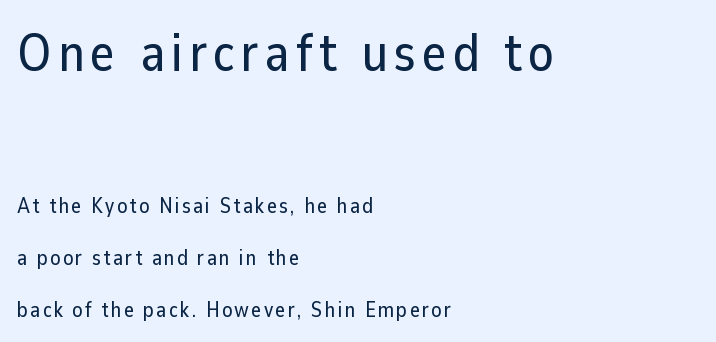
Q: Is the text italic (slanted)? A: No, it is upright.
Q: Is the typeface a serif or a sans-serif typeface? A: Sans-serif.
Q: Is the text underlined? A: No.
Q: How is the paragraph aligned? A: Left-aligned.
Q: Is the spacing between lines tight, normal or loose? A: Loose.
Q: Which block of text is set in a larger size, the first (top) or the second (bottom)? A: The first (top) one.
Q: Width (condensed, normal, or wide)? A: Normal.
Q: Stroke contrast? A: Low.
Q: x-height? A: Medium.
Q: Monospaced? A: No.
